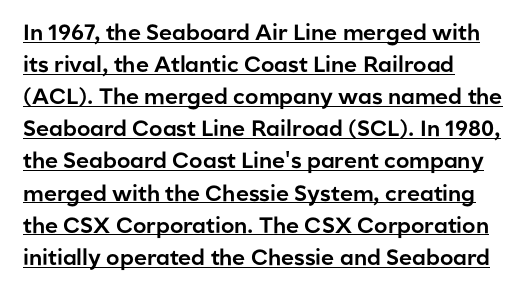
Horizontal alignment here is leftward, the default for most running prose. Regarding leading, the lines here are spaced in the standard way. The face used here is rendered with its standard letterfit. The words here are underlined. The lettering holds an erect, upright posture throughout.
